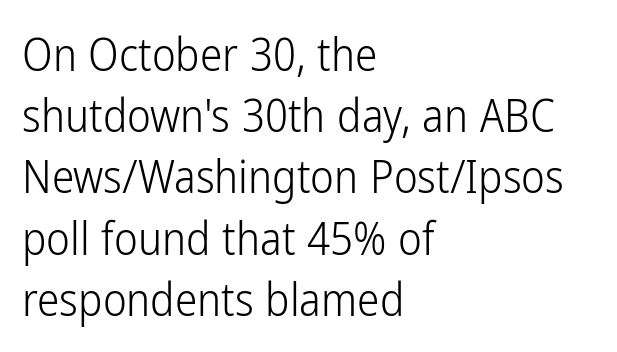
No letter is thick-stroked: the sample isn't bold. Is this a fixed-width face? No — the glyphs have proportional, varying widths. The tracking reads as untouched default to a designer's eye. These lines sit exactly where default settings would place them. The lettering holds an erect, upright posture throughout.
